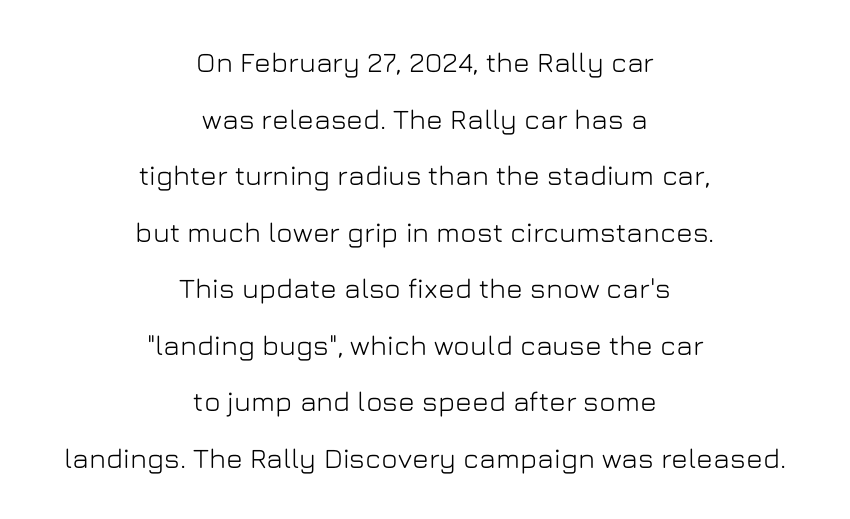
{"serif": "no", "italic": "no", "width": "normal", "stroke_contrast": "low", "x_height": "medium", "monospaced": "no", "underline": "no", "align": "center", "line_spacing": "loose", "line_spacing_ratio": 2.02, "letter_spacing": "normal", "letter_spacing_em": 0.0, "glyph_px": 28}
